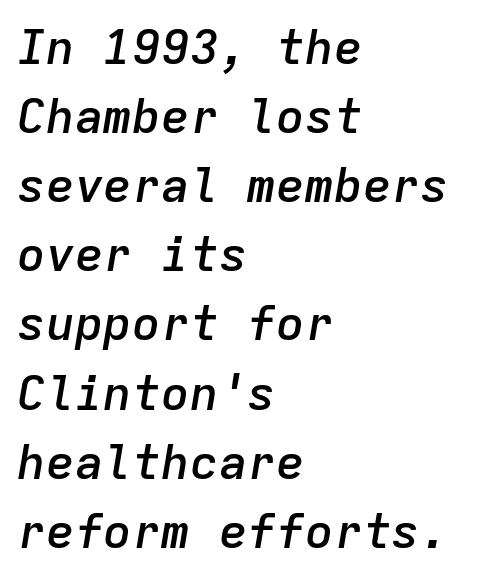
How would I describe the line gaps? Plain and ordinary. A typesetter would mark this as italic. These lines are set flush left with a ragged right edge. The passage shown has conventional tracking throughout. The zone under the glyphs is completely vacant. The passage shown is semibold, sitting just below true bold.
